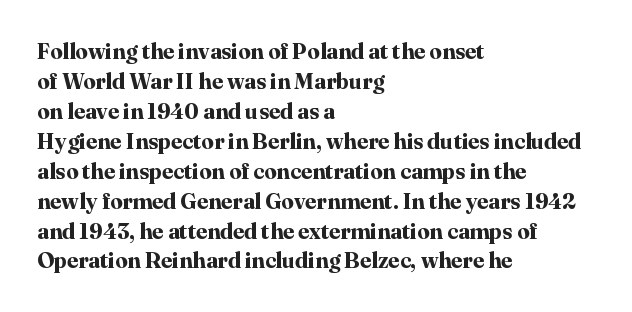
The image shows 22 px bold type, upright; set left-aligned, normal line spacing (1.36x), normal letter spacing, not underlined.
